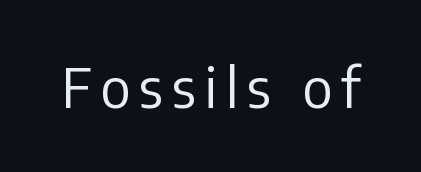
The image shows 54 px regular-weight sans-serif type, upright; set not underlined; low stroke contrast and a medium x-height.
